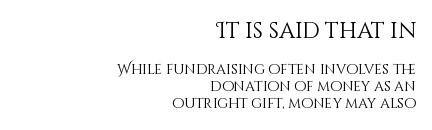
Q: Is the text bold? A: No.
Q: Is the text italic (slanted)? A: No, it is upright.
Q: Is the text underlined? A: No.
Q: How is the paragraph aligned? A: Right-aligned.
Q: Is the spacing between letters normal or unusually wide? A: Normal.
Q: Which block of text is set in a larger size, the first (top) or the second (bottom)? A: The first (top) one.
